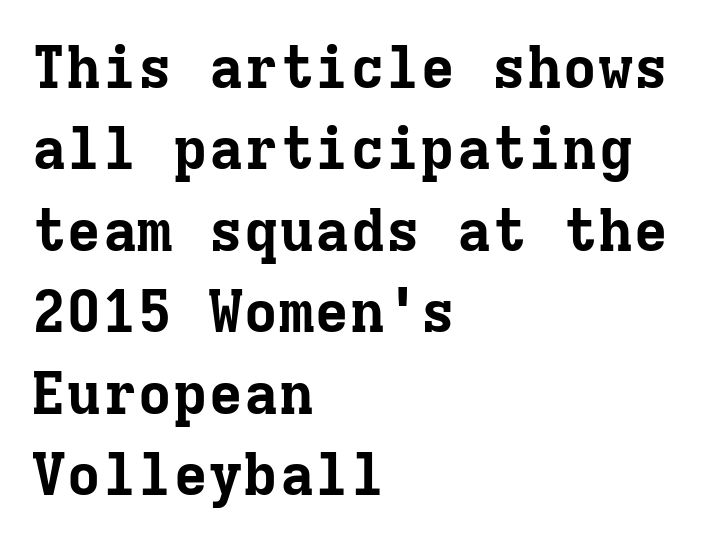
Q: Is the text bold? A: Yes.
Q: Is the text italic (slanted)? A: No, it is upright.
Q: Is the typeface a serif or a sans-serif typeface? A: Serif.
Q: Is the text underlined? A: No.
Q: How is the paragraph aligned? A: Left-aligned.
Q: Is the spacing between letters normal or unusually wide? A: Normal.
Q: Is the spacing between lines tight, normal or loose? A: Normal.
Q: Width (condensed, normal, or wide)? A: Normal.
Q: Stroke contrast? A: Low.
Q: x-height? A: Medium.
Q: Monospaced? A: Yes.
